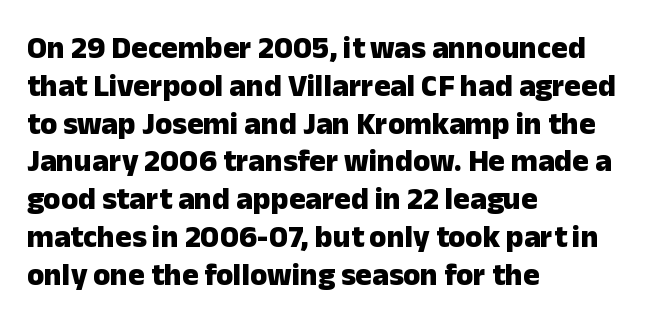
The image shows 31 px heavy sans-serif type, upright; set left-aligned, line spacing 1.22x, normal letter spacing, not underlined; low stroke contrast and a medium x-height.
